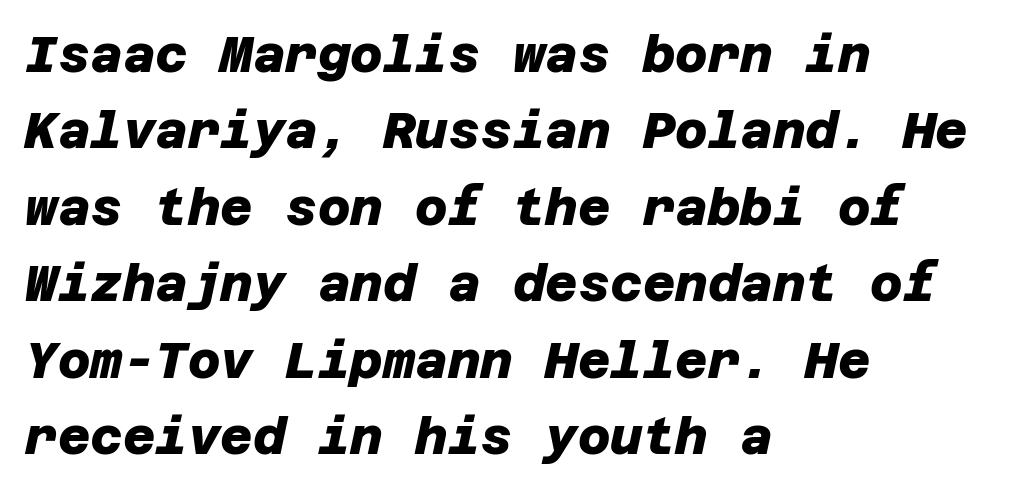
{"serif": "no", "bold": "yes", "weight": "heavy", "width": "normal", "stroke_contrast": "low", "x_height": "large", "underline": "no", "align": "left", "line_spacing": "normal", "line_spacing_ratio": 1.53, "letter_spacing": "normal", "letter_spacing_em": 0.0, "glyph_px": 50}
